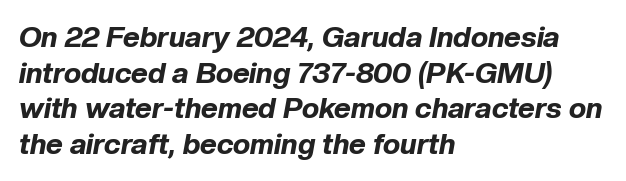
Q: Is the text bold? A: Yes.
Q: Is the text italic (slanted)? A: Yes, it leans right by about 10 degrees.
Q: Is the text underlined? A: No.
Q: How is the paragraph aligned? A: Left-aligned.
Q: Is the spacing between letters normal or unusually wide? A: Normal.
Q: Width (condensed, normal, or wide)? A: Normal.
Q: Stroke contrast? A: Low.
Q: x-height? A: Medium.
Q: Monospaced? A: No.
